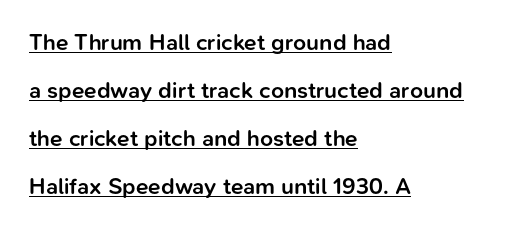
{"italic": "no", "bold": "semi", "underline": "yes", "align": "left", "line_spacing": "loose", "line_spacing_ratio": 2.08, "letter_spacing": "normal", "letter_spacing_em": 0.0, "glyph_px": 23}
